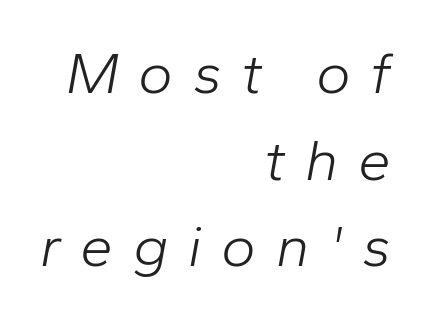
Note the varied advance widths — an 'i' is clearly narrower than an 'm'. The setting favours the right margin, as signatures and pull-quotes sometimes do. What's the leading like? Ordinary, nothing unusual. In terms of letterspacing, this is a distinctly airy, spread setting. Italic? Definitely — the glyphs are oblique.
